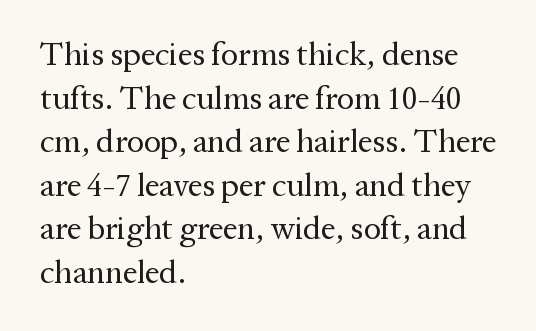
Each letter keeps its own natural width here, so spacing adapts to shape. Tall strokes in this sample are plumb rather than angled. Does the type have serifs? Yes, each stem ends in a small foot. No heavy texture on the line: the type isn't bold.
